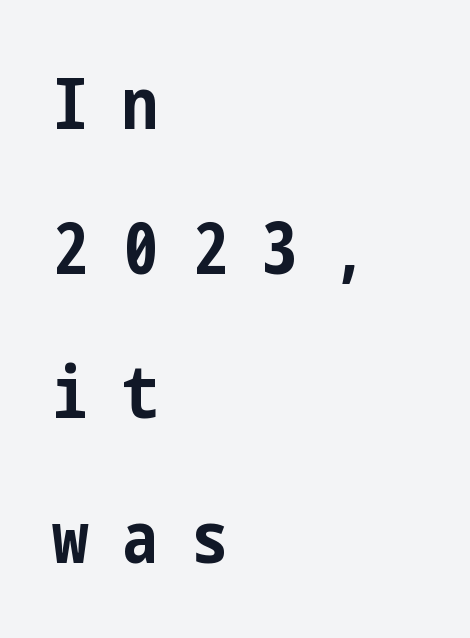
Strong, thick strokes mark this as bold type. Each line starts at the same left margin while the right side varies. Type without underlining. Ascenders rise straight up at ninety degrees. The rendering inserts visible extra space after every character. These lines are composed in type without serifs.
